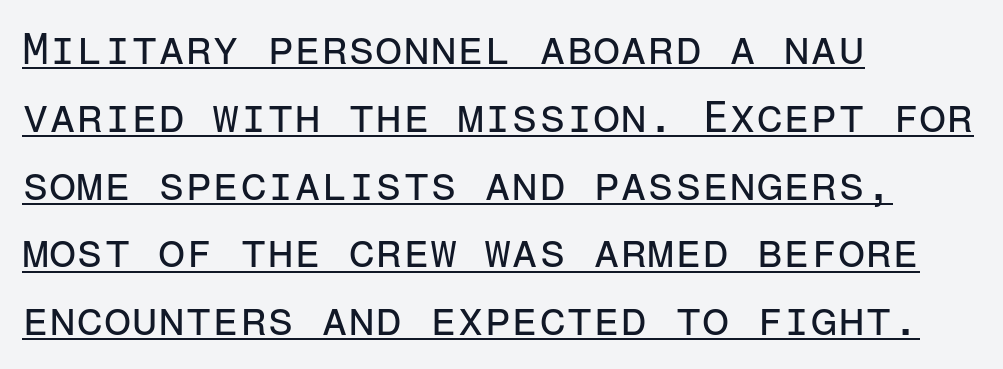
Note the uniform advance width — an 'i' takes as much space as an 'm'. Is the letter spacing exaggerated? No — it looks like the ordinary default. This is roman type, the default non-slanted kind. The font family rendered here belongs to the sans-serif group. Typeset ragged right — the left edge is the straight one. Weight: in the light-to-regular range.
